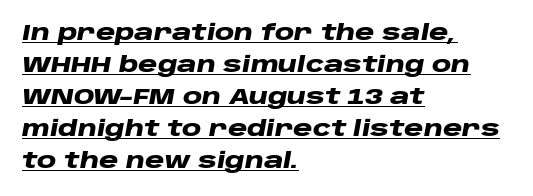
The rendering anchors every line to the left-hand side. Every character sits at an angle, as italics do. Is the letter spacing exaggerated? No — it looks like the ordinary default. The font is running at its bold setting.
